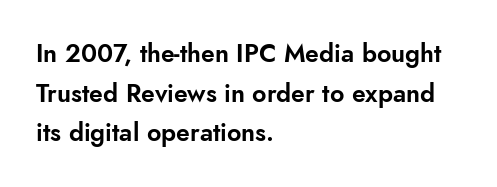
{"italic": "no", "underline": "no", "align": "left", "line_spacing": "normal", "line_spacing_ratio": 1.59, "letter_spacing": "normal", "letter_spacing_em": 0.0, "glyph_px": 25}
